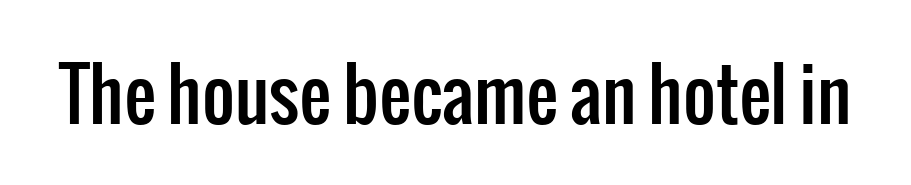
{"serif": "no", "italic": "no", "width": "condensed", "stroke_contrast": "low", "x_height": "medium", "monospaced": "no", "underline": "no", "letter_spacing": "normal", "letter_spacing_em": 0.0, "glyph_px": 71}
